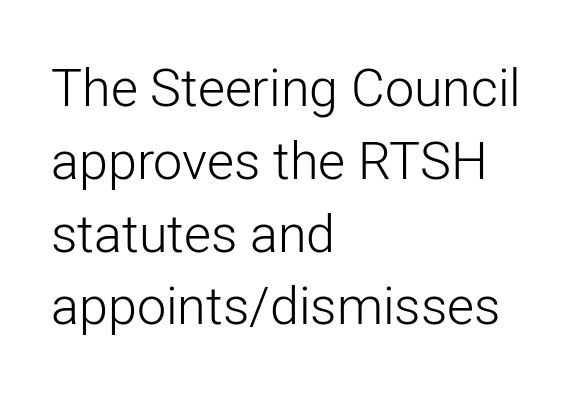
Q: Is the text bold? A: No.
Q: Is the text italic (slanted)? A: No, it is upright.
Q: Is the typeface a serif or a sans-serif typeface? A: Sans-serif.
Q: Is the text underlined? A: No.
Q: How is the paragraph aligned? A: Left-aligned.
Q: Is the spacing between letters normal or unusually wide? A: Normal.
Q: Is the spacing between lines tight, normal or loose? A: Normal.
Q: Width (condensed, normal, or wide)? A: Normal.
Q: Stroke contrast? A: Low.
Q: x-height? A: Medium.
Q: Monospaced? A: No.
